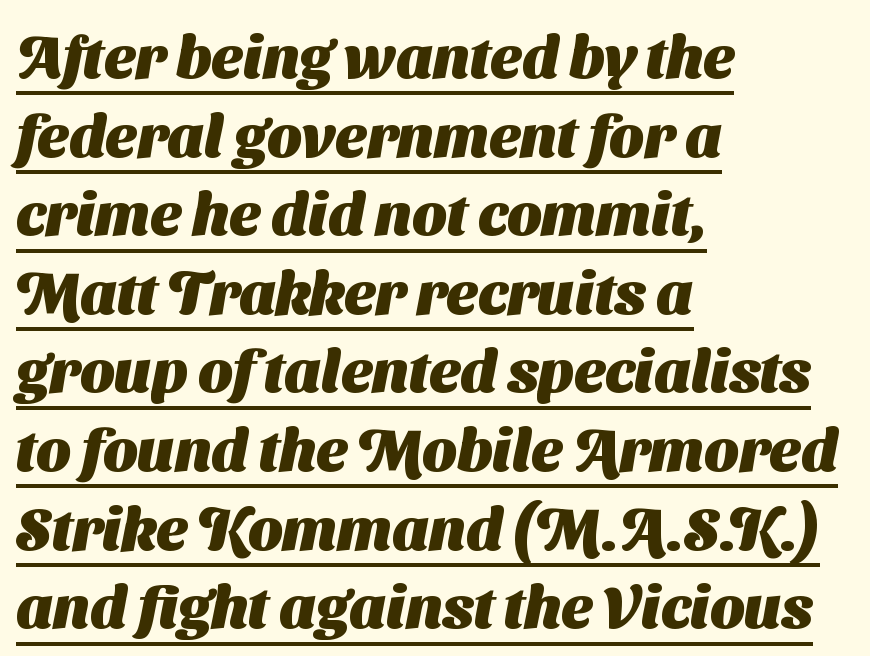
Q: Is the text bold? A: Yes.
Q: Is the typeface a serif or a sans-serif typeface? A: Sans-serif.
Q: Is the text underlined? A: Yes.
Q: How is the paragraph aligned? A: Left-aligned.
Q: Is the spacing between letters normal or unusually wide? A: Normal.
Q: Is the spacing between lines tight, normal or loose? A: Normal.
Q: Width (condensed, normal, or wide)? A: Normal.
Q: Stroke contrast? A: Medium.
Q: x-height? A: Medium.
Q: Monospaced? A: No.
